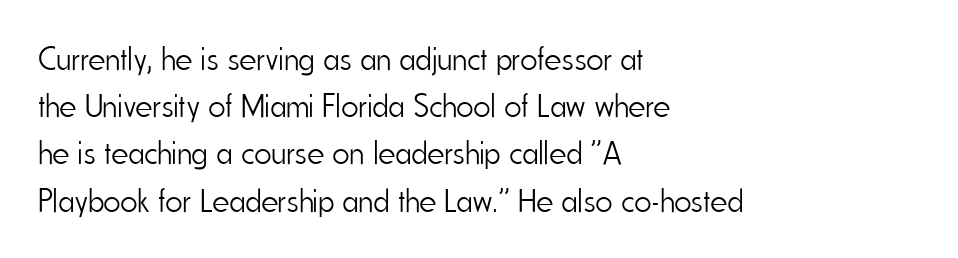
The image shows 33 px light, condensed sans-serif type, upright; set left-aligned, normal line spacing (1.43x), normal letter spacing, not underlined; low stroke contrast and a small x-height.
